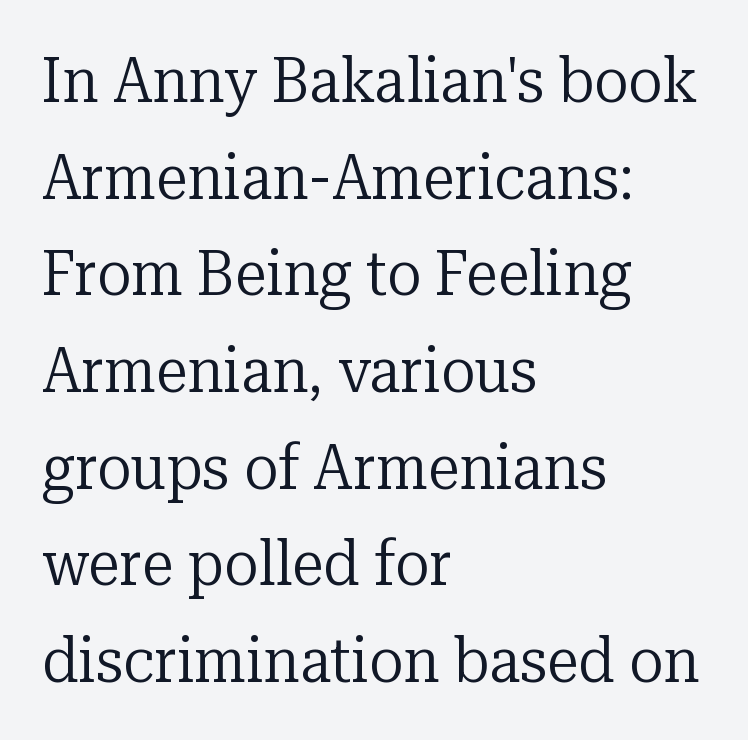
{"serif": "yes", "italic": "no", "bold": "no", "weight": "regular", "width": "normal", "stroke_contrast": "low", "x_height": "medium", "monospaced": "no", "underline": "no", "align": "left", "line_spacing": "normal", "line_spacing_ratio": 1.51, "letter_spacing": "normal", "letter_spacing_em": 0.0, "glyph_px": 64}
